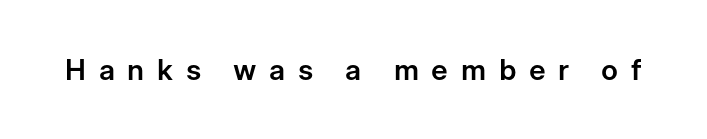
The image shows 28 px sans-serif type, upright; set unusually wide letter spacing (+0.45 em), not underlined; low stroke contrast and a medium x-height.
